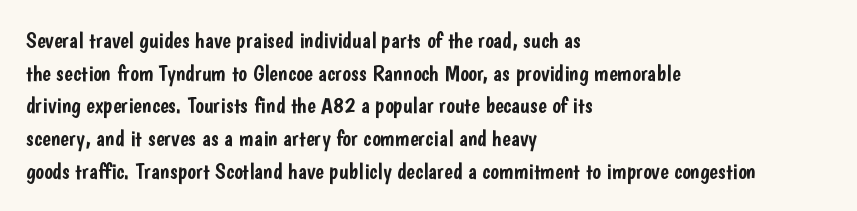
All the whitespace from short lines collects on the right. Standard letterfit; no display-style spreading of the glyphs. The area under the type is left untouched. Characters remain perfectly vertical along every line. If you measured baseline to baseline, you'd find a middling distance.
